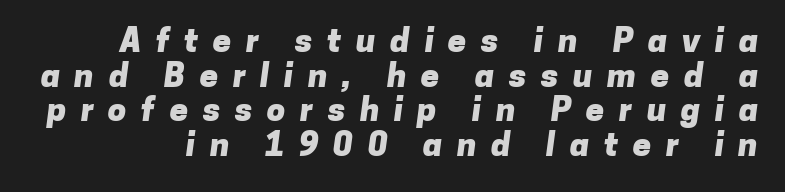
The face used here is rendered with a markedly widened letterfit. You could not count columns in this text — the font is proportionally spaced. Heft: maximum for text — a bold. Bare-footed words on every line.
